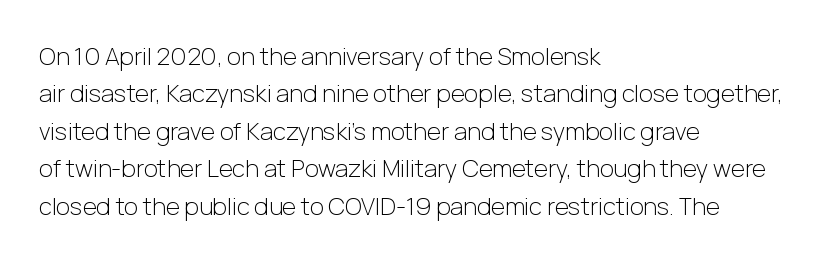
{"italic": "no", "bold": "no", "underline": "no", "align": "left", "line_spacing": "normal", "line_spacing_ratio": 1.56, "letter_spacing": "normal", "letter_spacing_em": 0.0, "glyph_px": 24}
